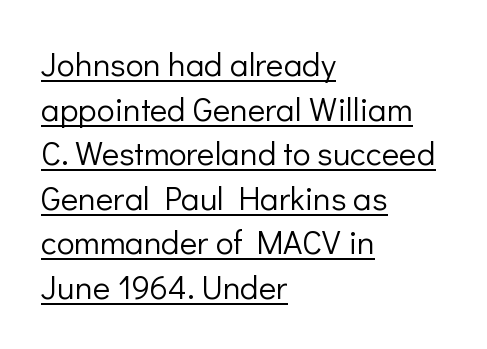
{"serif": "no", "italic": "no", "bold": "no", "weight": "light", "width": "normal", "stroke_contrast": "low", "x_height": "medium", "monospaced": "no", "underline": "yes", "align": "left", "line_spacing": "normal", "line_spacing_ratio": 1.35, "letter_spacing": "normal", "letter_spacing_em": 0.0, "glyph_px": 33}
